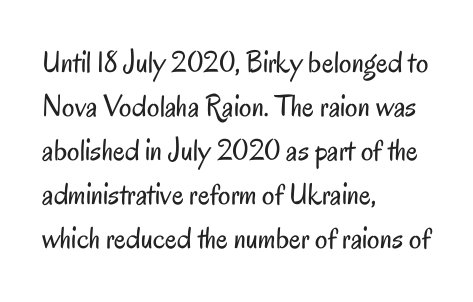
Q: Is the text bold? A: No.
Q: Is the text italic (slanted)? A: No, it is upright.
Q: Is the typeface a serif or a sans-serif typeface? A: Sans-serif.
Q: Is the text underlined? A: No.
Q: How is the paragraph aligned? A: Left-aligned.
Q: Is the spacing between letters normal or unusually wide? A: Normal.
Q: Is the spacing between lines tight, normal or loose? A: Normal.
Q: Width (condensed, normal, or wide)? A: Condensed.
Q: Stroke contrast? A: Low.
Q: x-height? A: Small.
Q: Monospaced? A: No.
